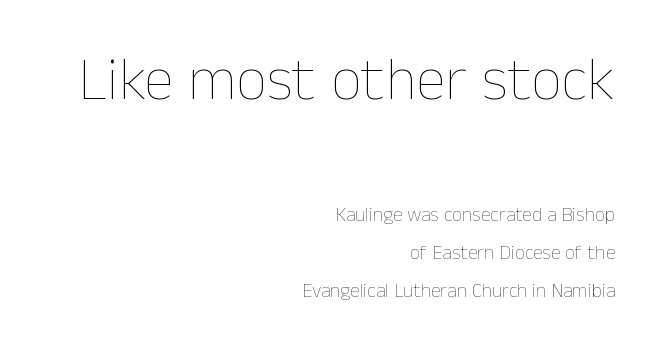
There is no visible air inserted between adjacent glyphs. When letters stand straight like this, we call the style roman or upright. Compare the two chunks: the upper has the greater cap height. Has an underline been added? It has not. The characters are drawn with everyday or finer stroke widths.
